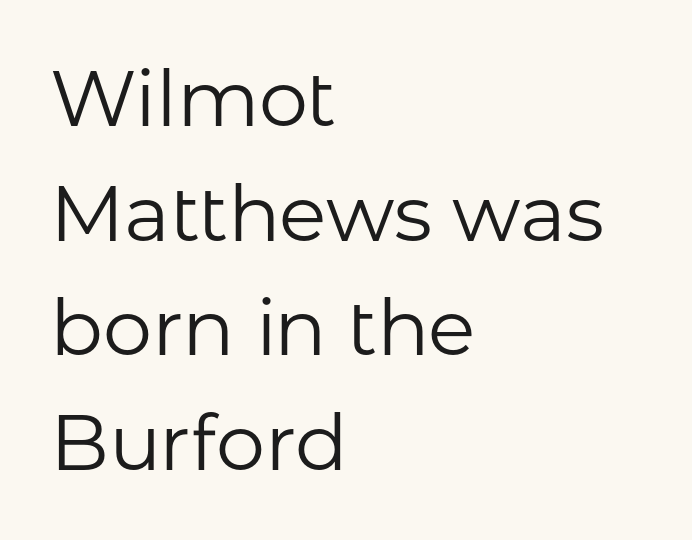
{"serif": "no", "italic": "no", "bold": "no", "weight": "regular", "width": "normal", "stroke_contrast": "low", "x_height": "medium", "monospaced": "no", "underline": "no", "align": "left", "line_spacing": "normal", "line_spacing_ratio": 1.47, "letter_spacing": "normal", "letter_spacing_em": 0.0, "glyph_px": 78}
